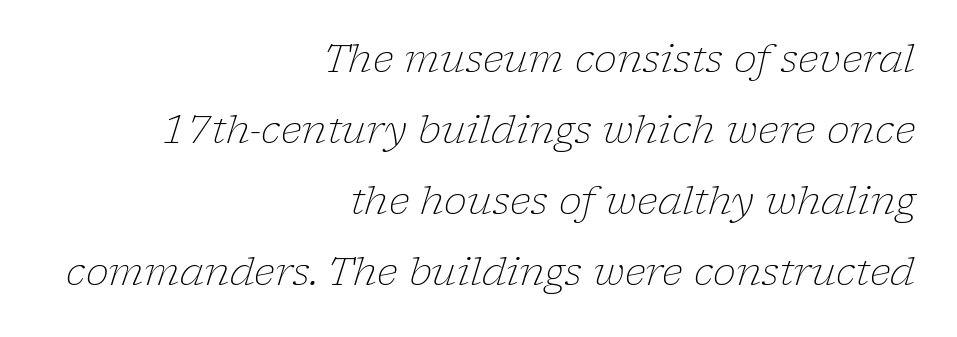
The image shows 39 px light serif type, italic (leaning right); set right-aligned, line spacing 1.82x, normal letter spacing, not underlined; low stroke contrast and a medium x-height.
